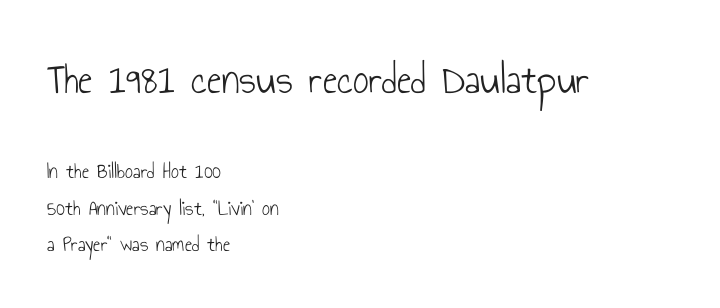
{"serif": "no", "italic": "no", "bold": "no", "weight": "light", "width": "condensed", "stroke_contrast": "low", "x_height": "small", "monospaced": "no", "underline": "no", "align": "left", "line_spacing": "normal", "line_spacing_ratio": 1.66, "letter_spacing": "normal", "letter_spacing_em": 0.0, "larger_block": "first", "size_ratio": 2.0, "glyph_px": 44}
